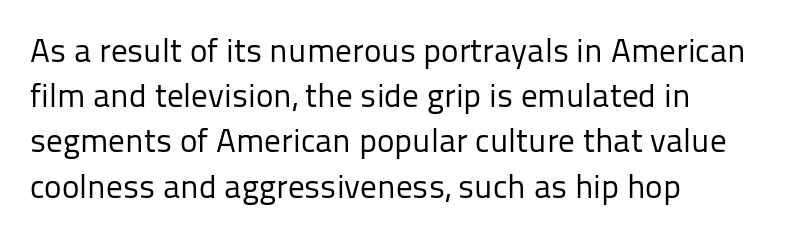
The image shows 33 px regular-weight sans-serif type, upright; set left-aligned, normal line spacing (1.37x), normal letter spacing, not underlined; low stroke contrast and a medium x-height.
